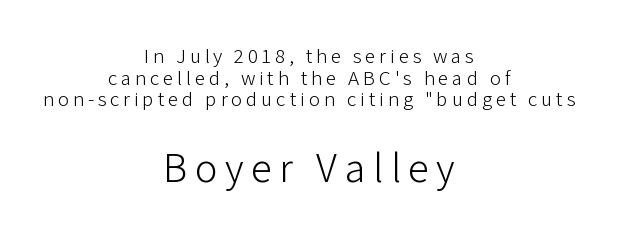
Q: Is the text bold? A: No.
Q: Is the text italic (slanted)? A: No, it is upright.
Q: Is the typeface a serif or a sans-serif typeface? A: Sans-serif.
Q: Is the text underlined? A: No.
Q: How is the paragraph aligned? A: Centered.
Q: Is the spacing between lines tight, normal or loose? A: Tight.
Q: Which block of text is set in a larger size, the first (top) or the second (bottom)? A: The second (bottom) one.
Q: Width (condensed, normal, or wide)? A: Normal.
Q: Stroke contrast? A: Low.
Q: x-height? A: Medium.
Q: Monospaced? A: No.
